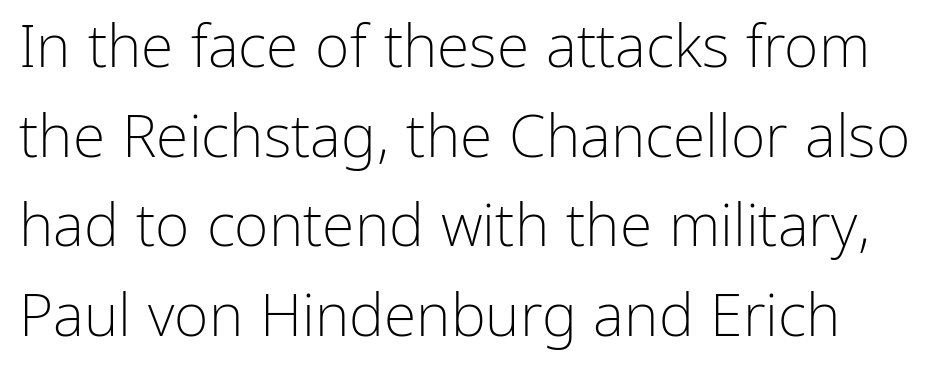
The image shows 59 px light sans-serif type, upright; set left-aligned, normal line spacing (1.52x), normal letter spacing, not underlined; low stroke contrast and a medium x-height.
